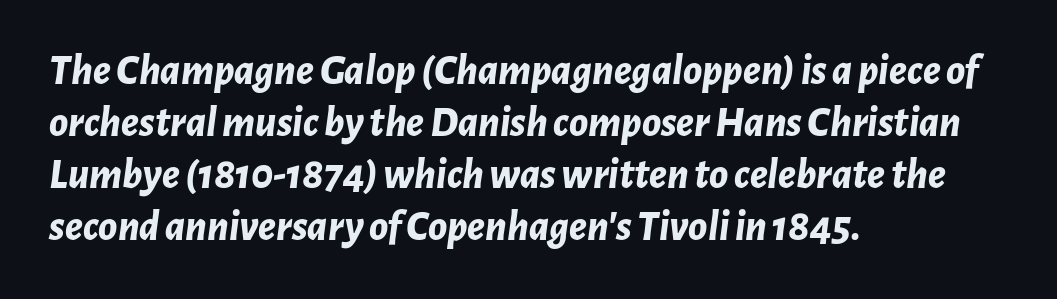
{"italic": "yes", "lean": "right", "slant_degrees": 7, "bold": "yes", "weight": "bold", "width": "normal", "stroke_contrast": "low", "x_height": "medium", "monospaced": "no", "underline": "no", "align": "left", "line_spacing_ratio": 1.21, "letter_spacing": "normal", "letter_spacing_em": 0.0, "glyph_px": 43}
